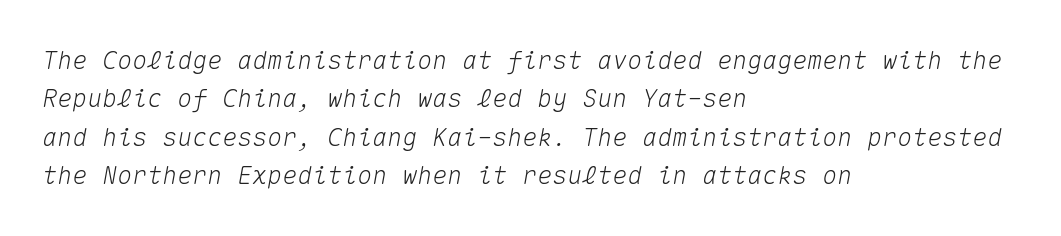
Q: Is the text italic (slanted)? A: Yes, it leans right by about 10 degrees.
Q: Is the text underlined? A: No.
Q: How is the paragraph aligned? A: Left-aligned.
Q: Is the spacing between letters normal or unusually wide? A: Normal.
Q: Is the spacing between lines tight, normal or loose? A: Normal.
